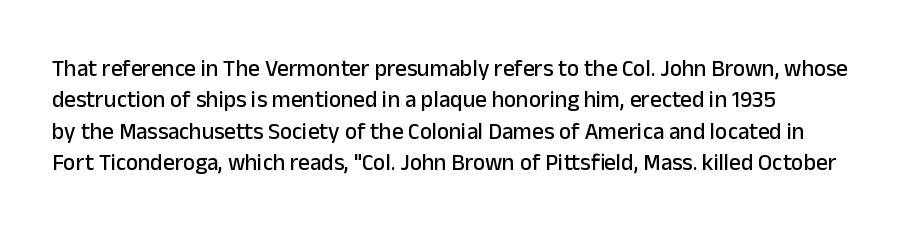
The image shows 23 px text type, upright; set left-aligned, normal line spacing (1.36x), normal letter spacing, not underlined.
